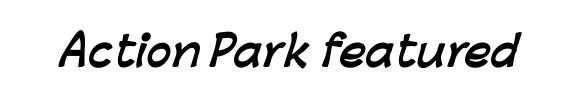
{"serif": "no", "bold": "yes", "weight": "semibold", "width": "normal", "stroke_contrast": "low", "x_height": "medium", "monospaced": "no", "underline": "no", "letter_spacing": "normal", "letter_spacing_em": 0.0, "glyph_px": 41}
